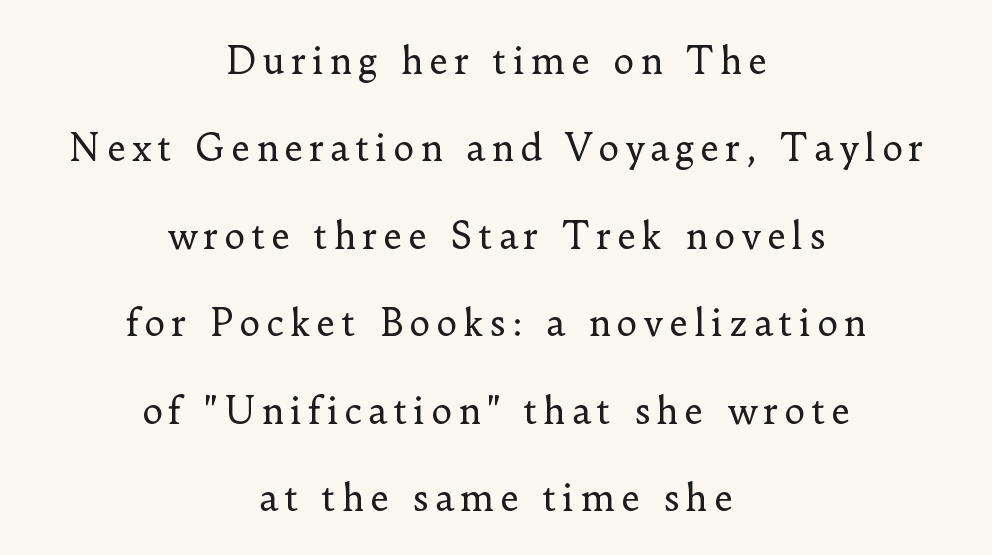
These glyphs show unthickened strokes, regular width or finer. Looks like regular typesetting: each glyph gets only the width it needs. The string is rendered with underlining switched off. The passage shown is typeset with a serif family. Leading: increased.
